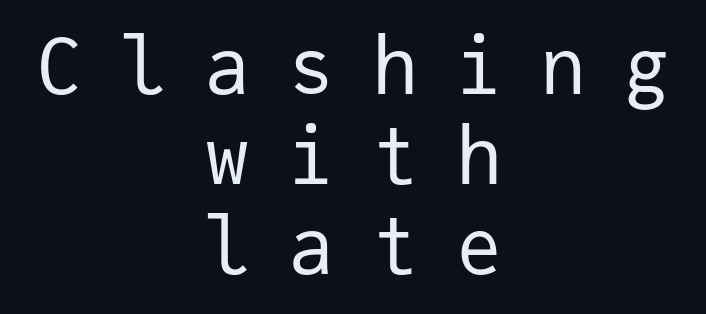
Q: Is the text bold? A: No.
Q: Is the text italic (slanted)? A: No, it is upright.
Q: Is the typeface a serif or a sans-serif typeface? A: Sans-serif.
Q: Is the text underlined? A: No.
Q: How is the paragraph aligned? A: Centered.
Q: Is the spacing between letters normal or unusually wide? A: Unusually wide.
Q: Width (condensed, normal, or wide)? A: Normal.
Q: Stroke contrast? A: Low.
Q: x-height? A: Medium.
Q: Monospaced? A: Yes.
